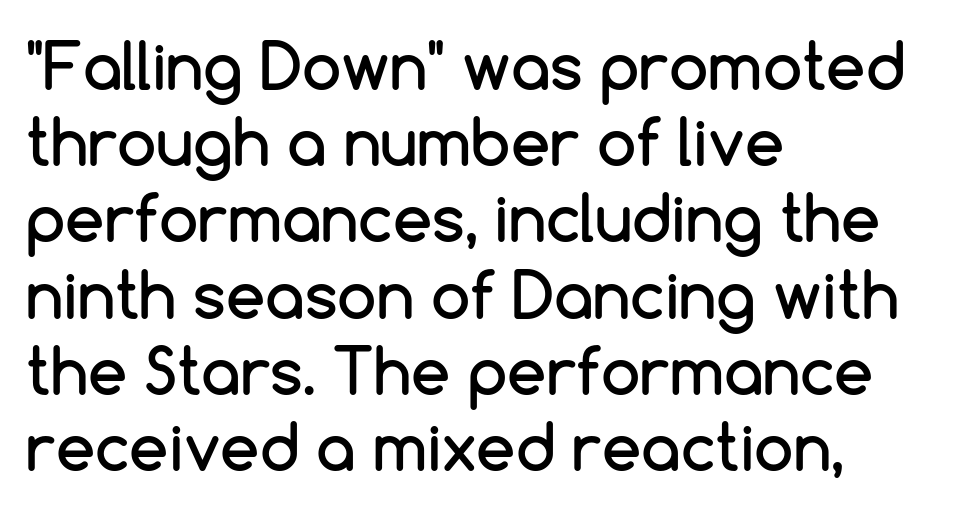
Decoration check: the copy has no underline. The face used here is proportionally spaced, like ordinary book or web type. The line texture is even and compact thanks to regular tracking. Notice how the passage keeps a crisp vertical edge on the left only.
